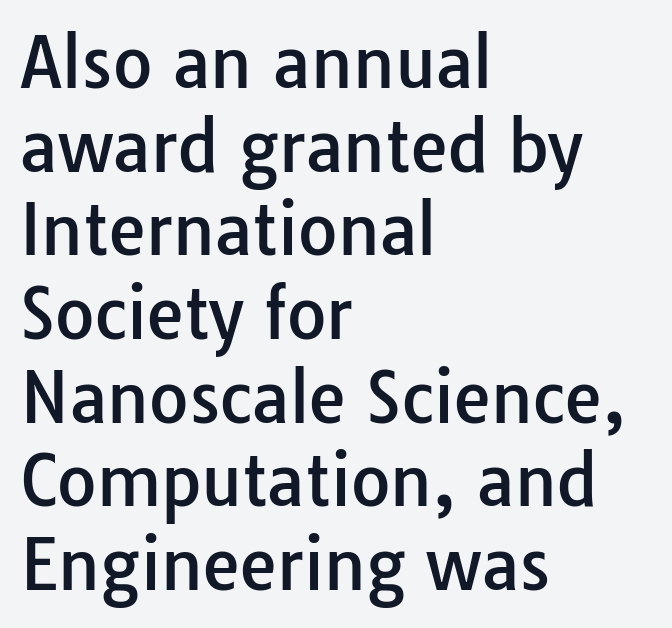
{"serif": "no", "italic": "no", "width": "normal", "stroke_contrast": "low", "x_height": "medium", "monospaced": "no", "underline": "no", "align": "left", "line_spacing_ratio": 1.23, "letter_spacing": "normal", "letter_spacing_em": 0.0, "glyph_px": 68}
